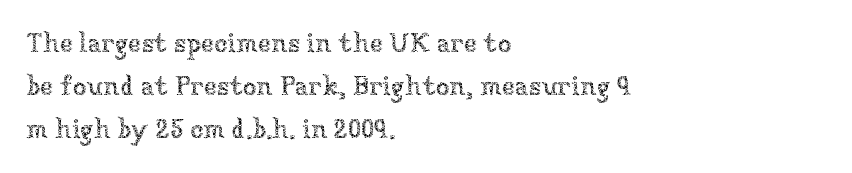
Line beginnings align vertically; line endings do not. Quick note: not italic, upright. No chunkiness to these letters — they're not bold. Default kerning and tracking; the words read as compact shapes.
